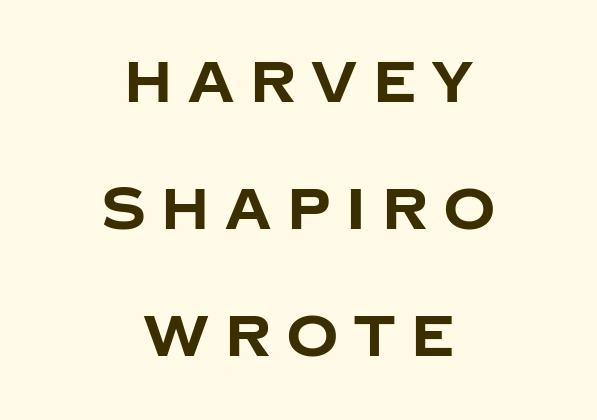
The image shows 58 px bold sans-serif type, upright; set centered, loose line spacing (2.19x), unusually wide letter spacing (+0.27 em), not underlined; low stroke contrast and a large x-height.
